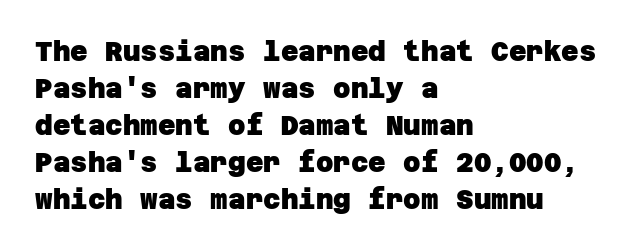
{"bold": "yes", "underline": "no", "align": "left", "line_spacing": "normal", "line_spacing_ratio": 1.37, "letter_spacing": "normal", "letter_spacing_em": 0.0, "glyph_px": 27}
